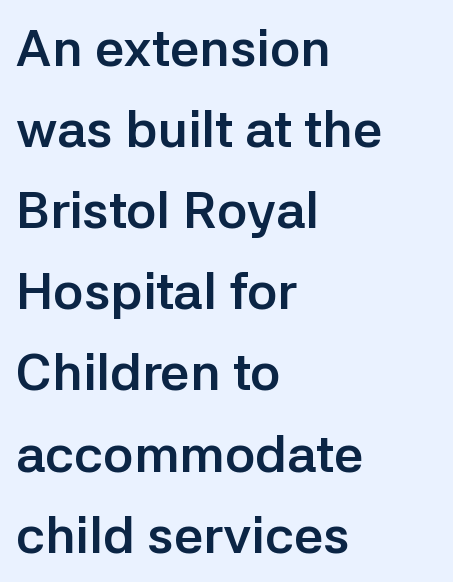
The image shows 52 px semibold sans-serif type, upright; set left-aligned, normal line spacing (1.56x), normal letter spacing, not underlined; low stroke contrast and a medium x-height.
